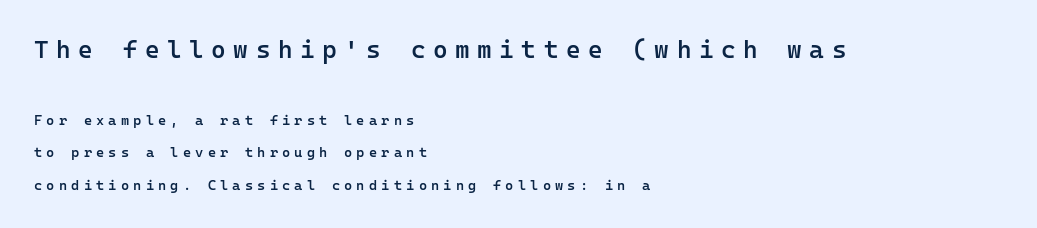
The image shows 25 px text type, upright; set left-aligned, loose line spacing (2.32x), unusually wide letter spacing (+0.3 em), not underlined; the first (top) block is 1.79x larger.
